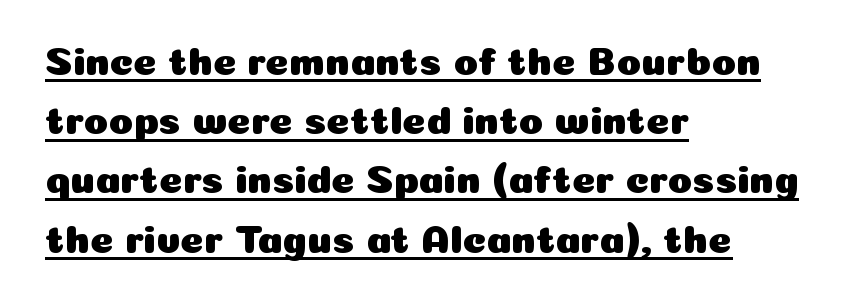
The image shows 40 px sans-serif type, upright; set left-aligned, normal line spacing (1.48x), normal letter spacing, underlined; low stroke contrast and a medium x-height.
